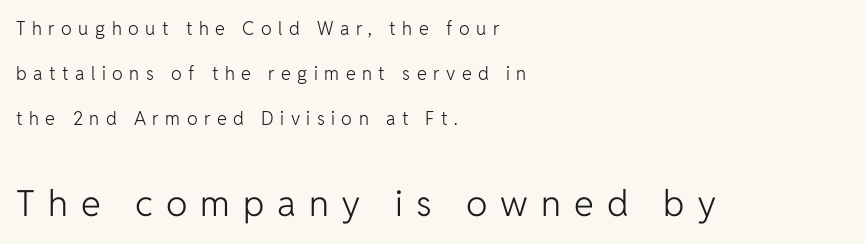
{"serif": "no", "italic": "no", "bold": "no", "weight": "light", "width": "normal", "stroke_contrast": "low", "x_height": "medium", "monospaced": "no", "underline": "no", "align": "left", "line_spacing": "loose", "line_spacing_ratio": 2.49, "letter_spacing": "wide", "letter_spacing_em": 0.36, "larger_block": "second", "size_ratio": 2.0, "glyph_px": 36}
